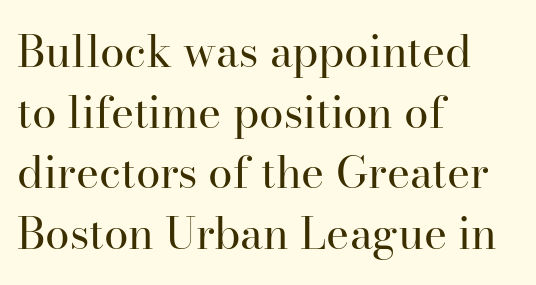
The image shows 44 px regular-weight serif type, upright; set left-aligned, normal line spacing (1.38x), normal letter spacing, not underlined; high stroke contrast and a small x-height.
